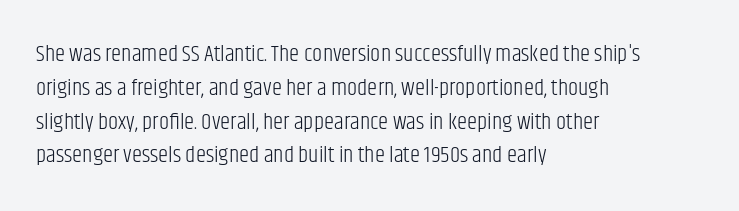
Just letters on the line, the space beneath them empty. Evenly set lines give the paragraph a standard silhouette. Heft: none added — not bold. Notice how the passage keeps a crisp vertical edge on the left only. No extra tracking has been applied to these lines. A roman cut, with each character standing at attention.
